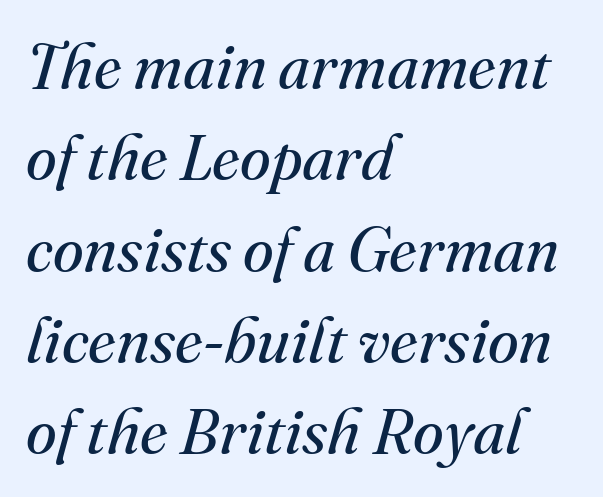
Q: Is the text bold? A: No.
Q: Is the text italic (slanted)? A: Yes, it leans right by about 16 degrees.
Q: Is the typeface a serif or a sans-serif typeface? A: Serif.
Q: Is the text underlined? A: No.
Q: How is the paragraph aligned? A: Left-aligned.
Q: Is the spacing between letters normal or unusually wide? A: Normal.
Q: Is the spacing between lines tight, normal or loose? A: Normal.
Q: Width (condensed, normal, or wide)? A: Normal.
Q: Stroke contrast? A: Medium.
Q: x-height? A: Small.
Q: Monospaced? A: No.
